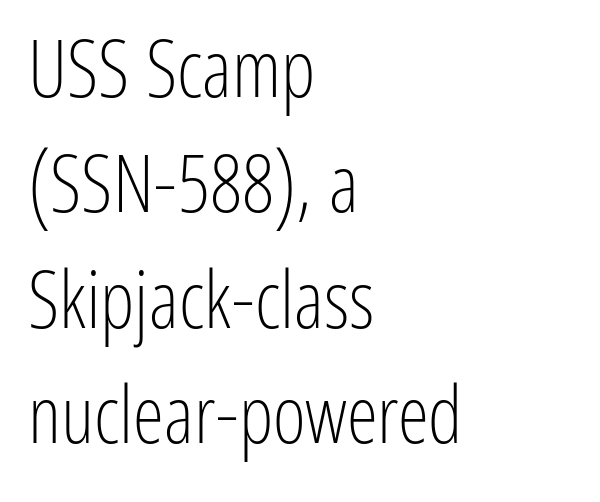
{"serif": "no", "italic": "no", "bold": "no", "weight": "light", "width": "condensed", "stroke_contrast": "low", "x_height": "medium", "monospaced": "no", "underline": "no", "align": "left", "line_spacing": "normal", "line_spacing_ratio": 1.46, "letter_spacing": "normal", "letter_spacing_em": 0.0, "glyph_px": 79}
